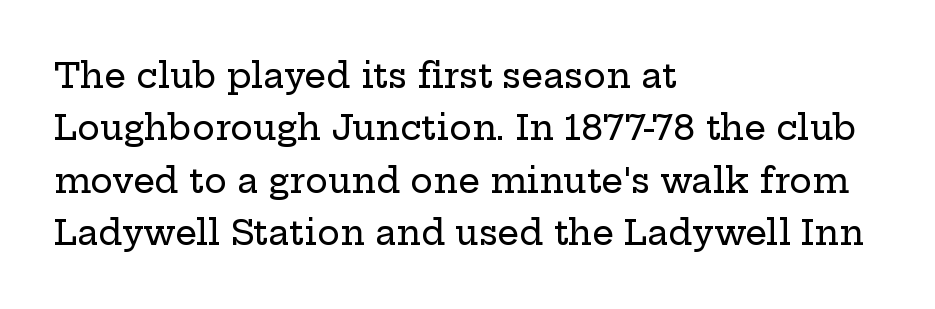
{"serif": "yes", "italic": "no", "width": "wide", "stroke_contrast": "low", "x_height": "medium", "monospaced": "no", "underline": "no", "align": "left", "line_spacing": "normal", "line_spacing_ratio": 1.54, "letter_spacing": "normal", "letter_spacing_em": 0.0, "glyph_px": 34}
